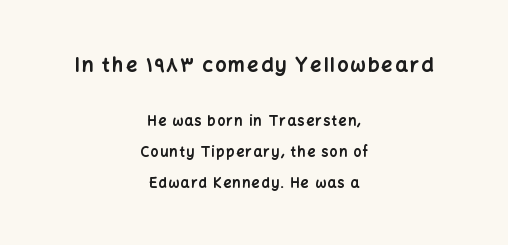
Q: Is the text bold? A: Yes.
Q: Is the text italic (slanted)? A: No, it is upright.
Q: Is the text underlined? A: No.
Q: How is the paragraph aligned? A: Centered.
Q: Is the spacing between lines tight, normal or loose? A: Loose.
Q: Which block of text is set in a larger size, the first (top) or the second (bottom)? A: The first (top) one.
